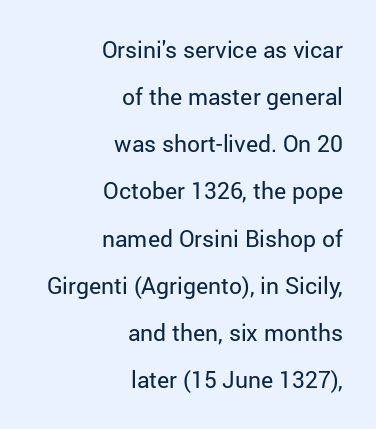
Q: Is the text bold? A: No.
Q: Is the text italic (slanted)? A: No, it is upright.
Q: Is the text underlined? A: No.
Q: How is the paragraph aligned? A: Right-aligned.
Q: Is the spacing between letters normal or unusually wide? A: Normal.
Q: Is the spacing between lines tight, normal or loose? A: Loose.
